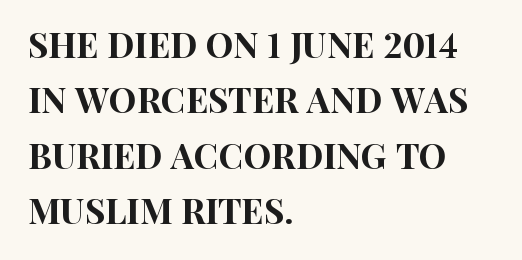
Q: Is the text italic (slanted)? A: No, it is upright.
Q: Is the typeface a serif or a sans-serif typeface? A: Sans-serif.
Q: Is the text underlined? A: No.
Q: How is the paragraph aligned? A: Left-aligned.
Q: Is the spacing between letters normal or unusually wide? A: Normal.
Q: Is the spacing between lines tight, normal or loose? A: Normal.
Q: Width (condensed, normal, or wide)? A: Condensed.
Q: Stroke contrast? A: High.
Q: x-height? A: Large.
Q: Monospaced? A: No.
